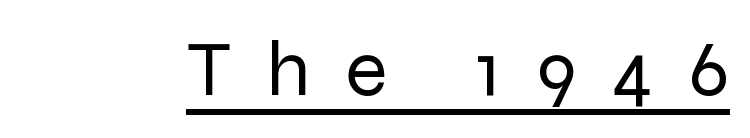
Compared with typical body copy, the letter spacing here is much looser. The typesetting does not lean heavy: it is not bold. Spacing verdict: proportional, widths tailored to each character. The type sits square on the baseline with zero lean. Does the type have serifs? No, each stem ends abruptly.
